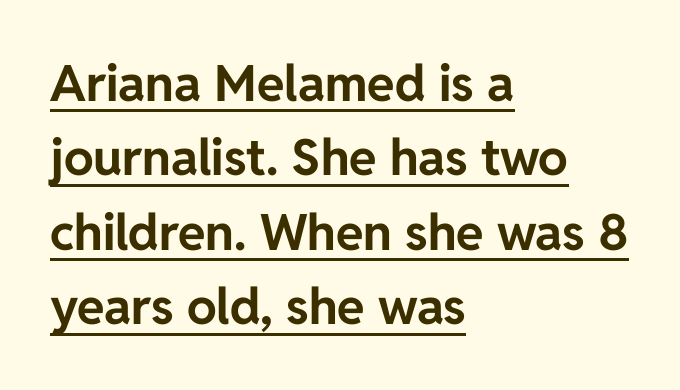
Q: Is the text bold? A: Yes.
Q: Is the text italic (slanted)? A: No, it is upright.
Q: Is the typeface a serif or a sans-serif typeface? A: Sans-serif.
Q: Is the text underlined? A: Yes.
Q: How is the paragraph aligned? A: Left-aligned.
Q: Is the spacing between letters normal or unusually wide? A: Normal.
Q: Is the spacing between lines tight, normal or loose? A: Normal.
Q: Width (condensed, normal, or wide)? A: Normal.
Q: Stroke contrast? A: Low.
Q: x-height? A: Medium.
Q: Monospaced? A: No.
